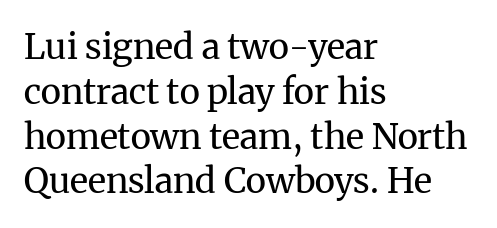
Q: Is the text bold? A: No.
Q: Is the text italic (slanted)? A: No, it is upright.
Q: Is the typeface a serif or a sans-serif typeface? A: Serif.
Q: Is the text underlined? A: No.
Q: How is the paragraph aligned? A: Left-aligned.
Q: Is the spacing between letters normal or unusually wide? A: Normal.
Q: Is the spacing between lines tight, normal or loose? A: Normal.
Q: Width (condensed, normal, or wide)? A: Normal.
Q: Stroke contrast? A: Medium.
Q: x-height? A: Medium.
Q: Monospaced? A: No.
